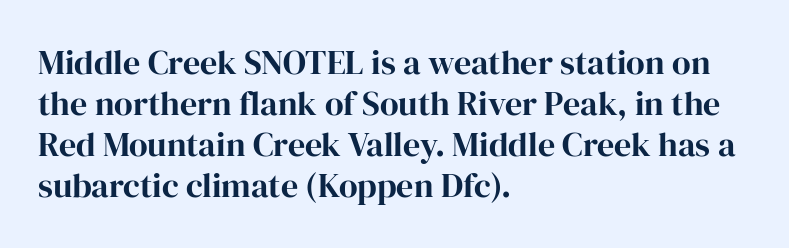
Q: Is the text bold? A: Yes.
Q: Is the text italic (slanted)? A: No, it is upright.
Q: Is the typeface a serif or a sans-serif typeface? A: Serif.
Q: Is the text underlined? A: No.
Q: How is the paragraph aligned? A: Left-aligned.
Q: Is the spacing between letters normal or unusually wide? A: Normal.
Q: Width (condensed, normal, or wide)? A: Normal.
Q: Stroke contrast? A: High.
Q: x-height? A: Medium.
Q: Monospaced? A: No.
